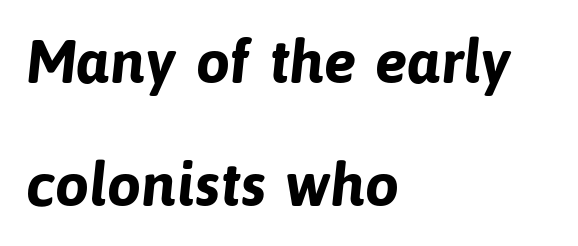
{"serif": "no", "bold": "yes", "weight": "bold", "width": "normal", "stroke_contrast": "low", "x_height": "medium", "monospaced": "no", "underline": "no", "align": "left", "line_spacing": "loose", "line_spacing_ratio": 2.02, "letter_spacing": "normal", "letter_spacing_em": 0.0, "glyph_px": 61}
